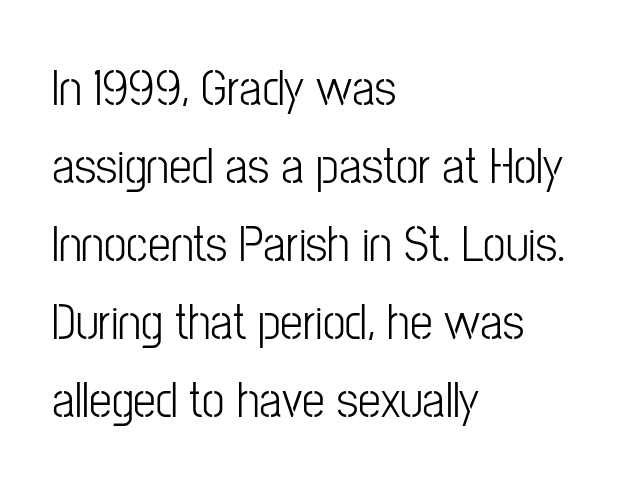
Q: Is the text italic (slanted)? A: No, it is upright.
Q: Is the typeface a serif or a sans-serif typeface? A: Sans-serif.
Q: Is the text underlined? A: No.
Q: How is the paragraph aligned? A: Left-aligned.
Q: Is the spacing between letters normal or unusually wide? A: Normal.
Q: Is the spacing between lines tight, normal or loose? A: Normal.
Q: Width (condensed, normal, or wide)? A: Condensed.
Q: Stroke contrast? A: Low.
Q: x-height? A: Medium.
Q: Monospaced? A: No.
